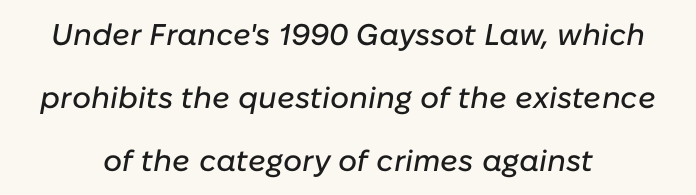
Q: Is the text italic (slanted)? A: Yes, it leans right by about 10 degrees.
Q: Is the text underlined? A: No.
Q: How is the paragraph aligned? A: Centered.
Q: Is the spacing between letters normal or unusually wide? A: Normal.
Q: Is the spacing between lines tight, normal or loose? A: Loose.
Q: Width (condensed, normal, or wide)? A: Normal.
Q: Stroke contrast? A: Low.
Q: x-height? A: Medium.
Q: Monospaced? A: No.
